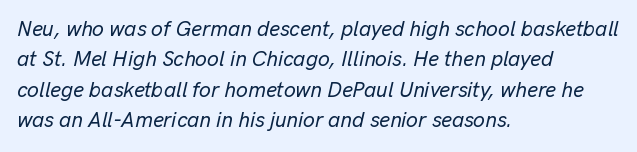
{"italic": "yes", "lean": "right", "slant_degrees": 13, "underline": "no", "align": "left", "line_spacing": "normal", "line_spacing_ratio": 1.45, "letter_spacing": "normal", "letter_spacing_em": 0.0, "glyph_px": 21}
